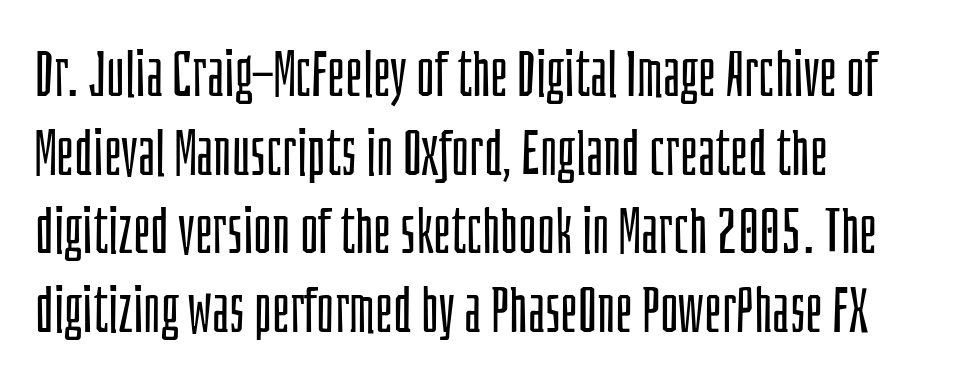
{"serif": "no", "italic": "no", "bold": "no", "weight": "light", "width": "condensed", "stroke_contrast": "low", "x_height": "large", "monospaced": "no", "underline": "no", "align": "left", "line_spacing": "normal", "line_spacing_ratio": 1.25, "letter_spacing": "normal", "letter_spacing_em": 0.0, "glyph_px": 63}
